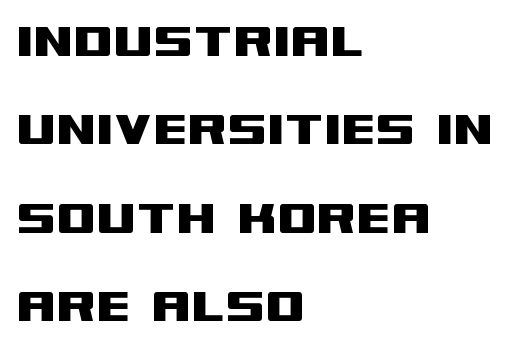
The characters display no serif detailing; their extremities are plain. These lines are rendered in a variable-pitch font. Is the block centered? No — it sits flush against the left margin. The line-height multiplier appears to be the usual default.
